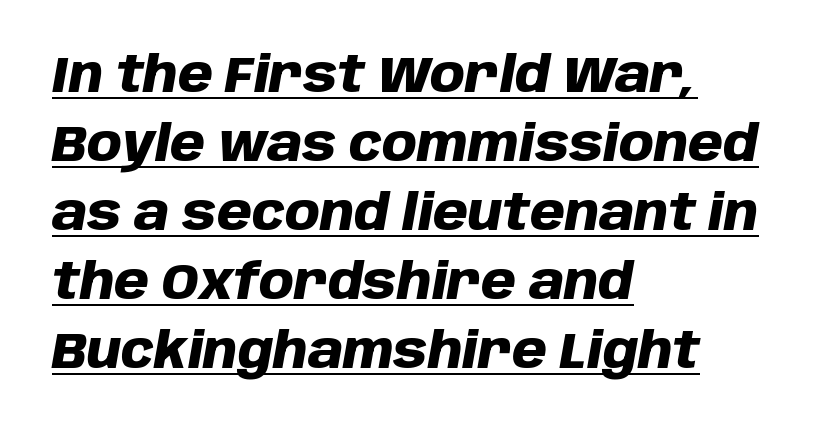
These lines keep a tight, regular rhythm from letter to letter. This sample is left-justified, so line endings fall wherever the words run out. A typesetter would mark this as italic. Do the characters align in a grid? No, the font is proportional.
